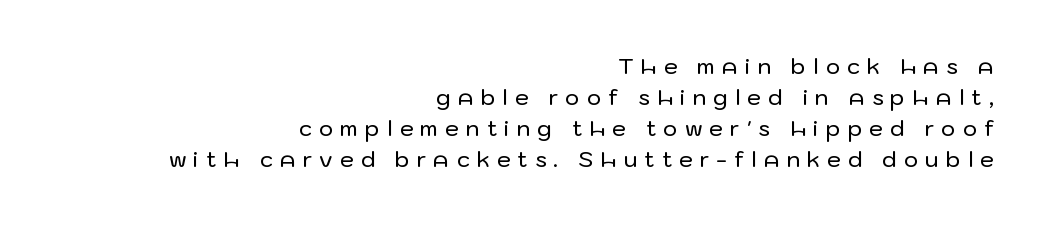
{"italic": "no", "underline": "no", "align": "right", "line_spacing": "normal", "line_spacing_ratio": 1.41, "letter_spacing": "wide", "letter_spacing_em": 0.32, "glyph_px": 22}
